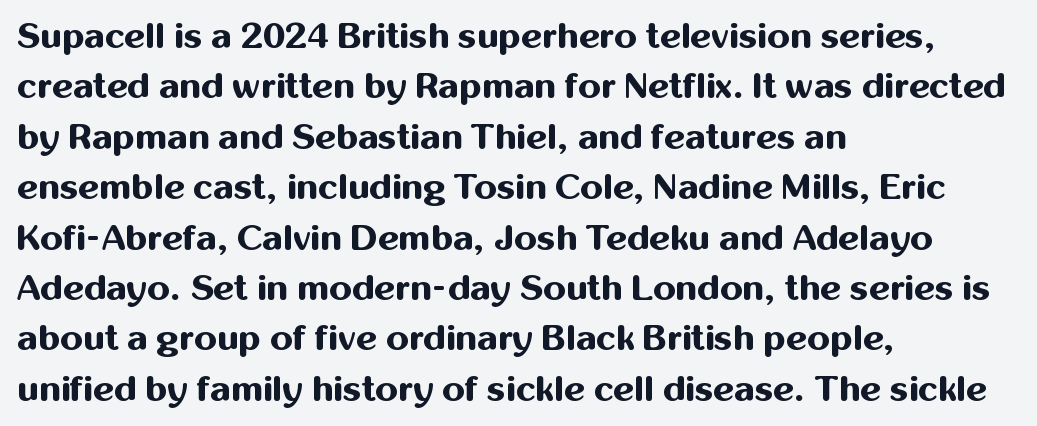
Q: Is the text bold? A: Yes.
Q: Is the text italic (slanted)? A: No, it is upright.
Q: Is the typeface a serif or a sans-serif typeface? A: Sans-serif.
Q: Is the text underlined? A: No.
Q: How is the paragraph aligned? A: Left-aligned.
Q: Is the spacing between letters normal or unusually wide? A: Normal.
Q: Is the spacing between lines tight, normal or loose? A: Normal.
Q: Width (condensed, normal, or wide)? A: Normal.
Q: Stroke contrast? A: Medium.
Q: x-height? A: Medium.
Q: Monospaced? A: No.
